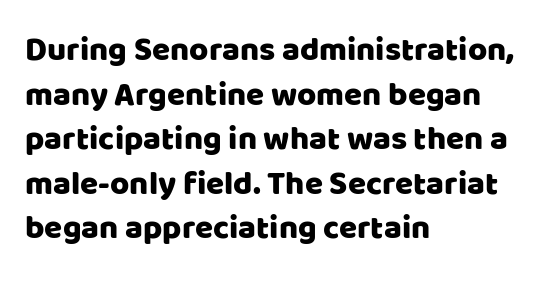
This sample uses an upright cut, with every glyph sitting square on the baseline. The type is set solid horizontally, with unmodified tracking. Has an underline been added? It has not. Alignment: flush left.
